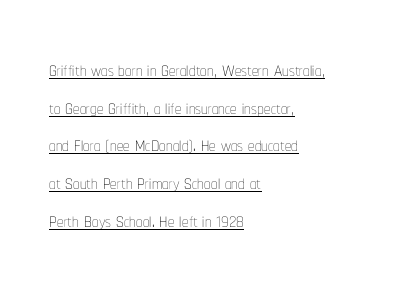
Line beginnings align vertically; line endings do not. What's the leading like? Ordinary, nothing unusual. The face used here is rendered with its standard letterfit. Caption: lettering with a line underneath. Notice how the stems are strictly vertical — no italics here.
